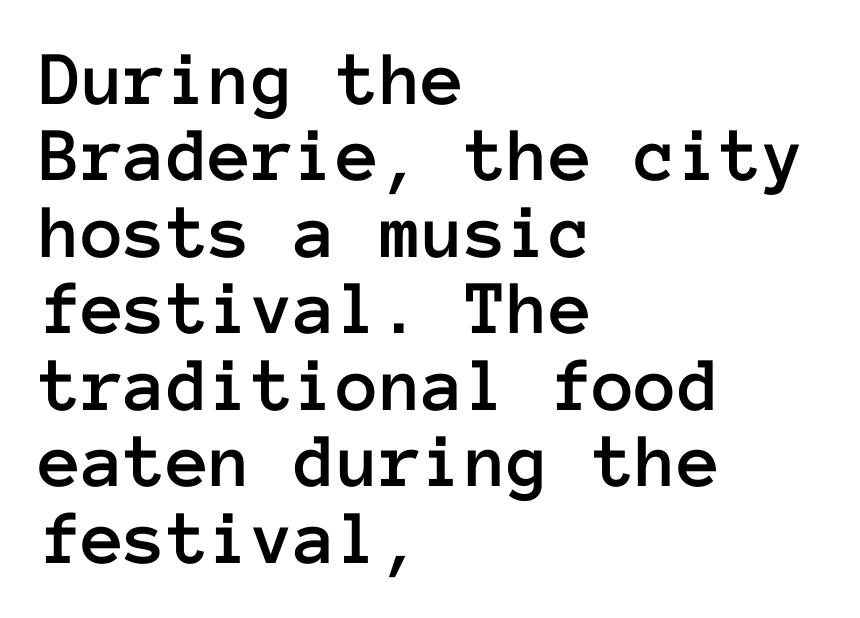
Q: Is the text italic (slanted)? A: No, it is upright.
Q: Is the text underlined? A: No.
Q: How is the paragraph aligned? A: Left-aligned.
Q: Is the spacing between letters normal or unusually wide? A: Normal.
Q: Is the spacing between lines tight, normal or loose? A: Tight.
Q: Width (condensed, normal, or wide)? A: Normal.
Q: Stroke contrast? A: Low.
Q: x-height? A: Medium.
Q: Monospaced? A: Yes.
